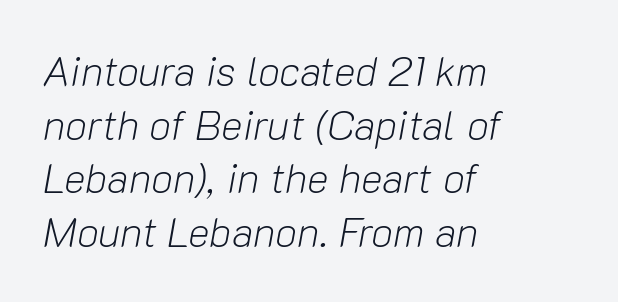
Summary of vertical rhythm: regular, with standard interline spacing. Spacing between characters is what you'd get straight out of the box. The rendering applies a slant to the glyphs. Left-aligned paragraph, ragged on the right. You could not count columns in this text — the font is proportionally spaced.
